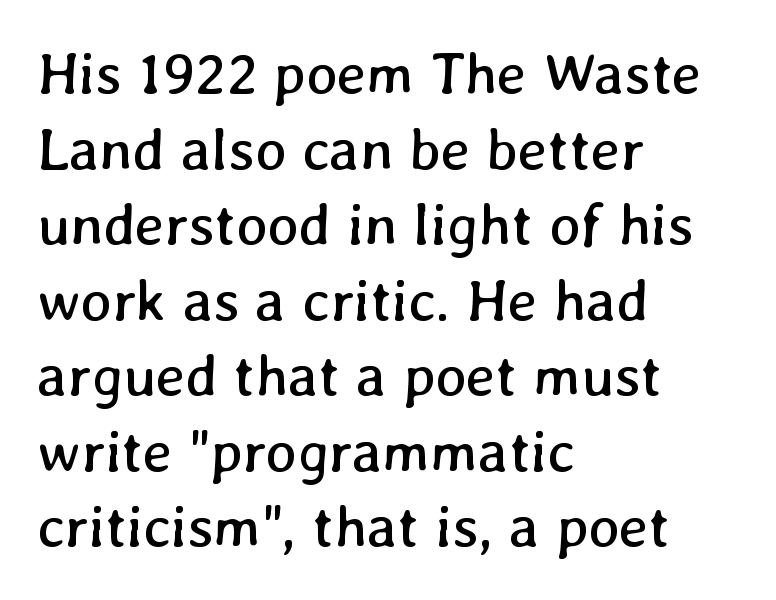
Is the stroke heavy? The answer is a plain regular-or-lighter. Summary of vertical rhythm: regular, with standard interline spacing. The typesetter chose a ragged-right arrangement here. Spacing verdict: proportional, widths tailored to each character. Letter spacing: default.
